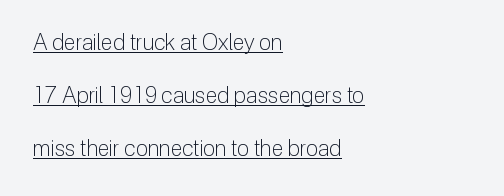
{"italic": "no", "bold": "no", "underline": "yes", "align": "left", "line_spacing": "loose", "line_spacing_ratio": 2.41, "letter_spacing": "normal", "letter_spacing_em": 0.0, "glyph_px": 22}
